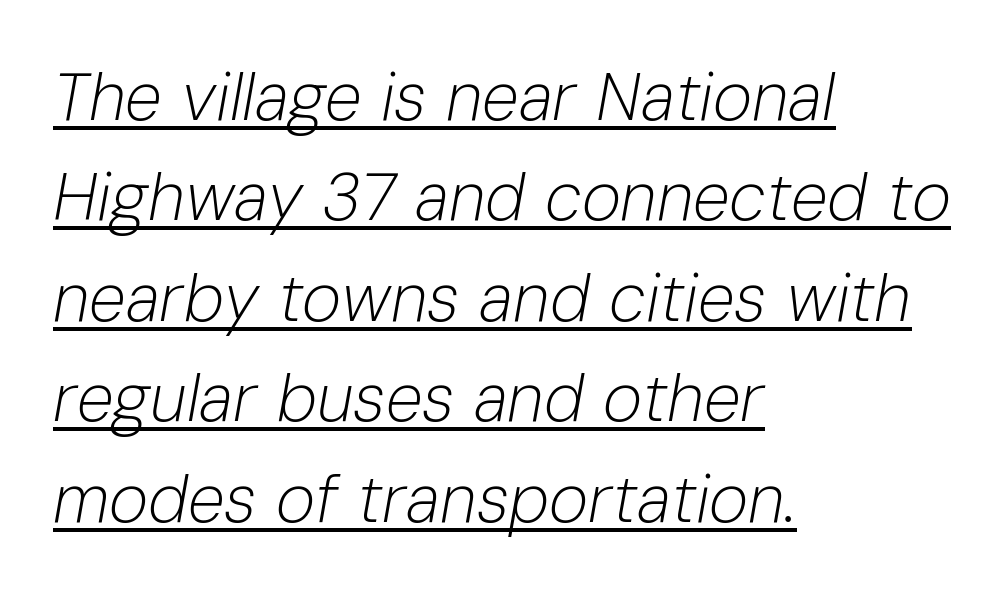
Q: Is the text bold? A: No.
Q: Is the text italic (slanted)? A: Yes, it leans right by about 10 degrees.
Q: Is the text underlined? A: Yes.
Q: How is the paragraph aligned? A: Left-aligned.
Q: Is the spacing between letters normal or unusually wide? A: Normal.
Q: Is the spacing between lines tight, normal or loose? A: Normal.
Q: Width (condensed, normal, or wide)? A: Normal.
Q: Stroke contrast? A: Low.
Q: x-height? A: Medium.
Q: Monospaced? A: No.
